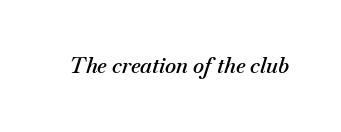
Spacing between characters is what you'd get straight out of the box. Quick note: underline off. Observe the lean: these are italic letterforms. This is the in-between weight designers call semibold or demi.
